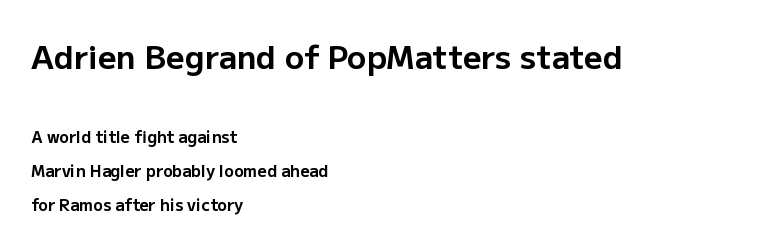
Q: Is the text bold? A: Yes.
Q: Is the text italic (slanted)? A: No, it is upright.
Q: Is the typeface a serif or a sans-serif typeface? A: Sans-serif.
Q: Is the text underlined? A: No.
Q: How is the paragraph aligned? A: Left-aligned.
Q: Is the spacing between letters normal or unusually wide? A: Normal.
Q: Is the spacing between lines tight, normal or loose? A: Loose.
Q: Which block of text is set in a larger size, the first (top) or the second (bottom)? A: The first (top) one.
Q: Width (condensed, normal, or wide)? A: Normal.
Q: Stroke contrast? A: Low.
Q: x-height? A: Medium.
Q: Monospaced? A: No.
